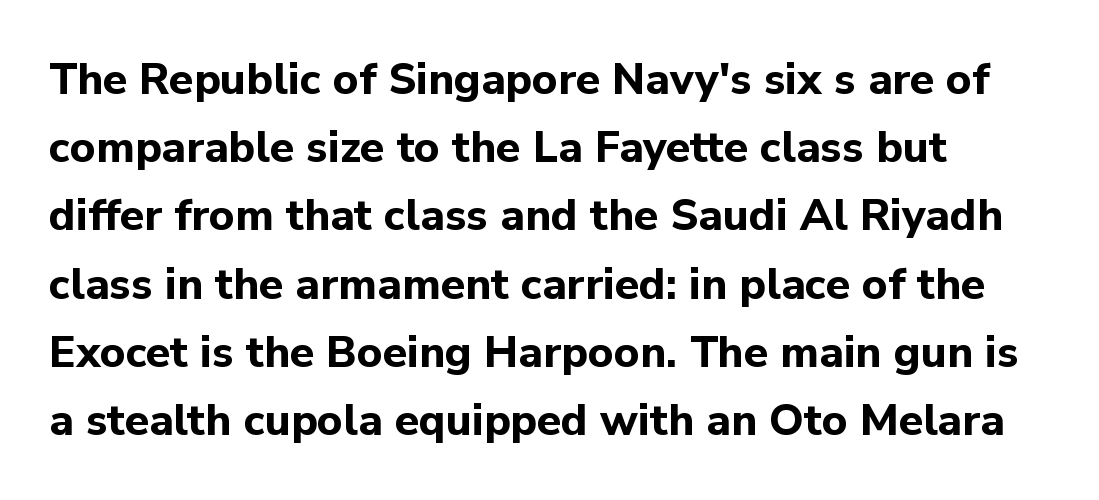
The image shows 44 px bold sans-serif type, upright; set left-aligned, normal line spacing (1.55x), normal letter spacing, not underlined; low stroke contrast and a medium x-height.
